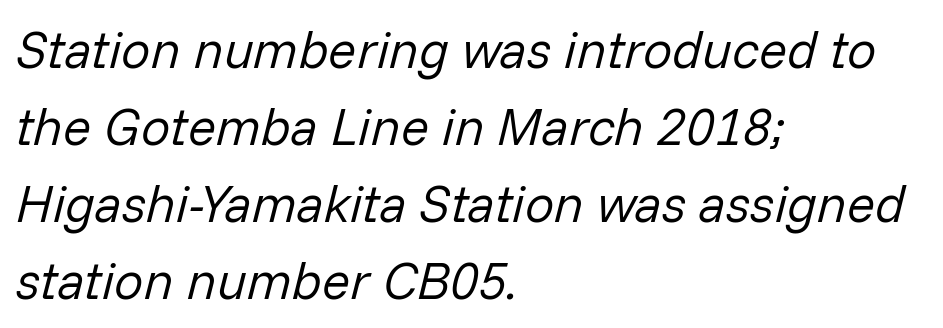
The image shows 52 px regular-weight type, italic (leaning right); set left-aligned, normal line spacing (1.48x), normal letter spacing, not underlined; low stroke contrast and a medium x-height.
